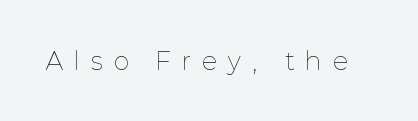
Q: Is the text bold? A: No.
Q: Is the text italic (slanted)? A: No, it is upright.
Q: Is the text underlined? A: No.
Q: Is the spacing between letters normal or unusually wide? A: Unusually wide.
